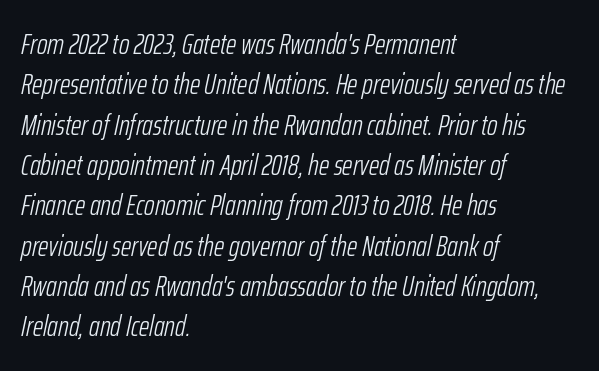
The image shows 29 px light, condensed type, italic (leaning right); set left-aligned, normal line spacing (1.39x), normal letter spacing, not underlined; low stroke contrast and a medium x-height.
